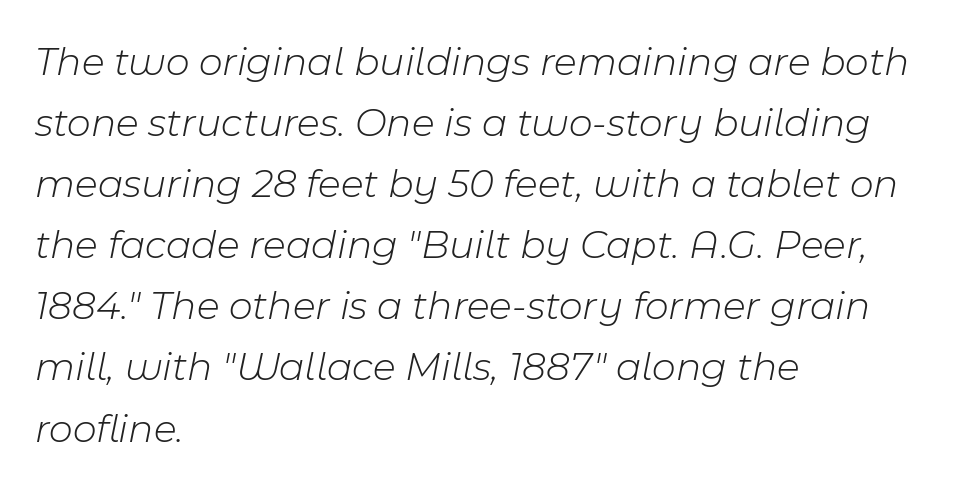
The image shows 41 px light type, italic (leaning right); set left-aligned, normal line spacing (1.49x), normal letter spacing, not underlined; low stroke contrast and a medium x-height.
